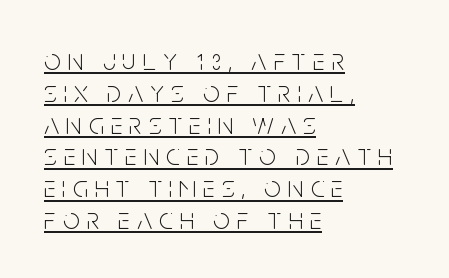
{"serif": "no", "italic": "no", "bold": "no", "weight": "light", "width": "condensed", "stroke_contrast": "low", "x_height": "large", "monospaced": "no", "underline": "yes", "align": "left", "line_spacing": "tight", "line_spacing_ratio": 1.06, "letter_spacing": "wide", "letter_spacing_em": 0.23, "glyph_px": 30}
